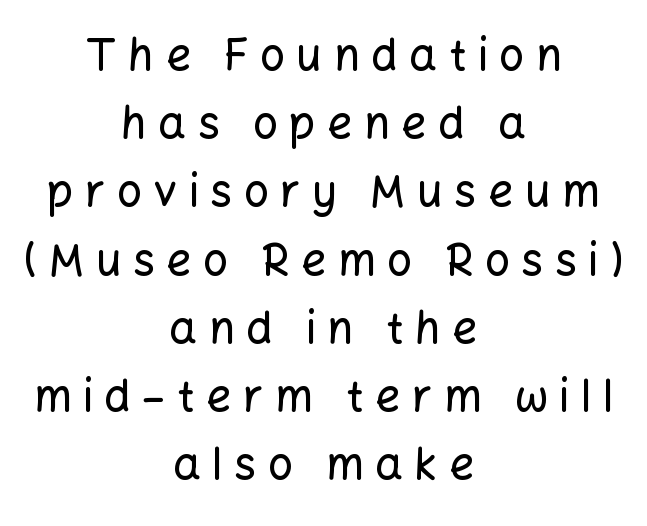
Letterform terminals end flat and unadorned throughout the passage. Leading matches the norm, producing a regular column. Character widths vary here, with narrow letters taking less room than wide ones. The passage is arranged like a title page — every line centered.
